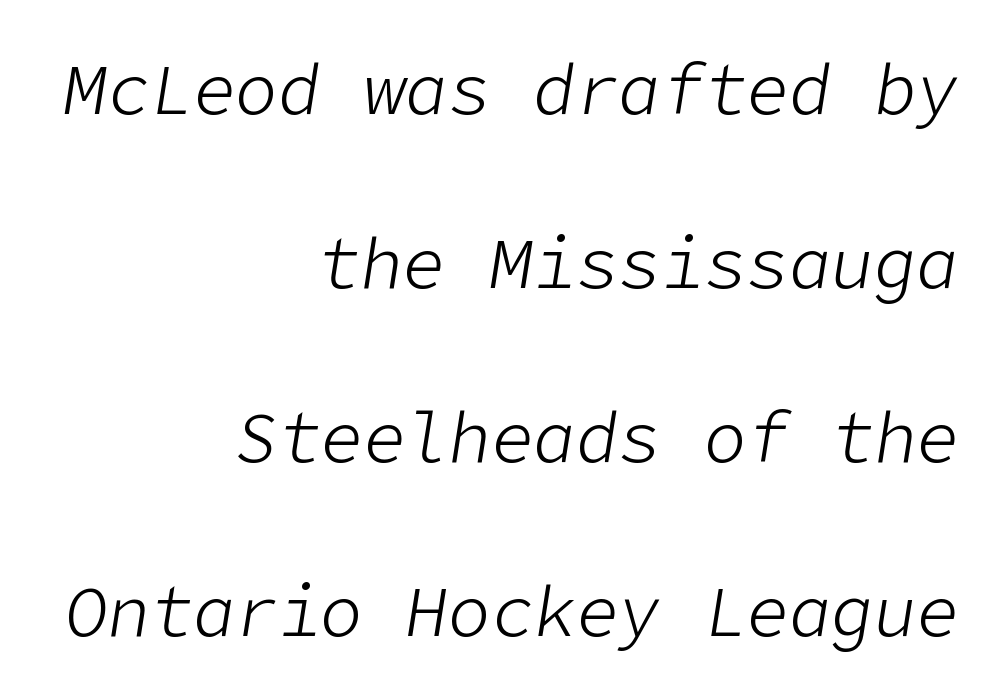
{"italic": "yes", "lean": "right", "slant_degrees": 9, "bold": "no", "weight": "light", "width": "normal", "stroke_contrast": "low", "x_height": "medium", "underline": "no", "align": "right", "line_spacing": "loose", "line_spacing_ratio": 2.45, "letter_spacing": "normal", "letter_spacing_em": 0.0, "glyph_px": 71}
